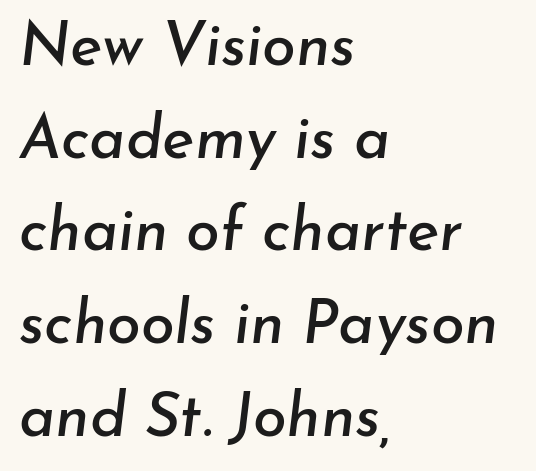
Italic: yes, the glyphs are oblique. This rendering uses left alignment, leaving the right contour irregular. Successive baselines arrive at the customary interval. Words float on clear page, feet unadorned.
